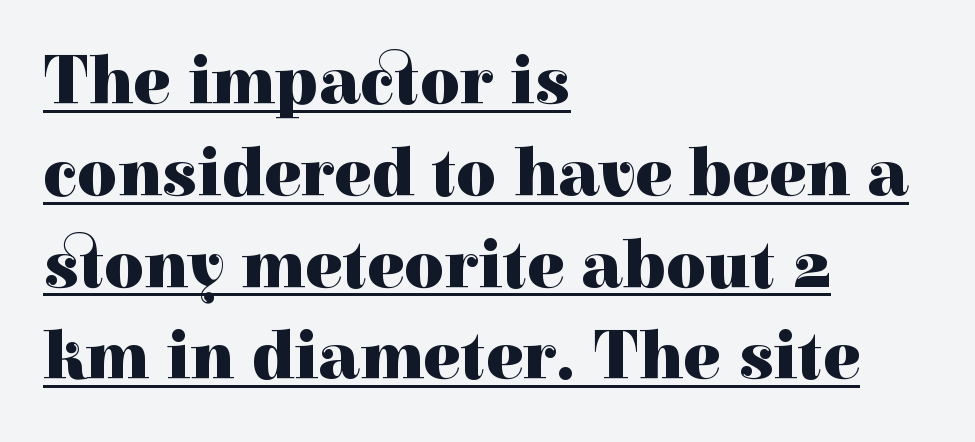
These lines are composed in type with serifs. This is underlined copy, the kind a proofreader might mark for attention. The letters stand upright; this is a roman face. Note the varied advance widths — an 'i' is clearly narrower than an 'm'.
